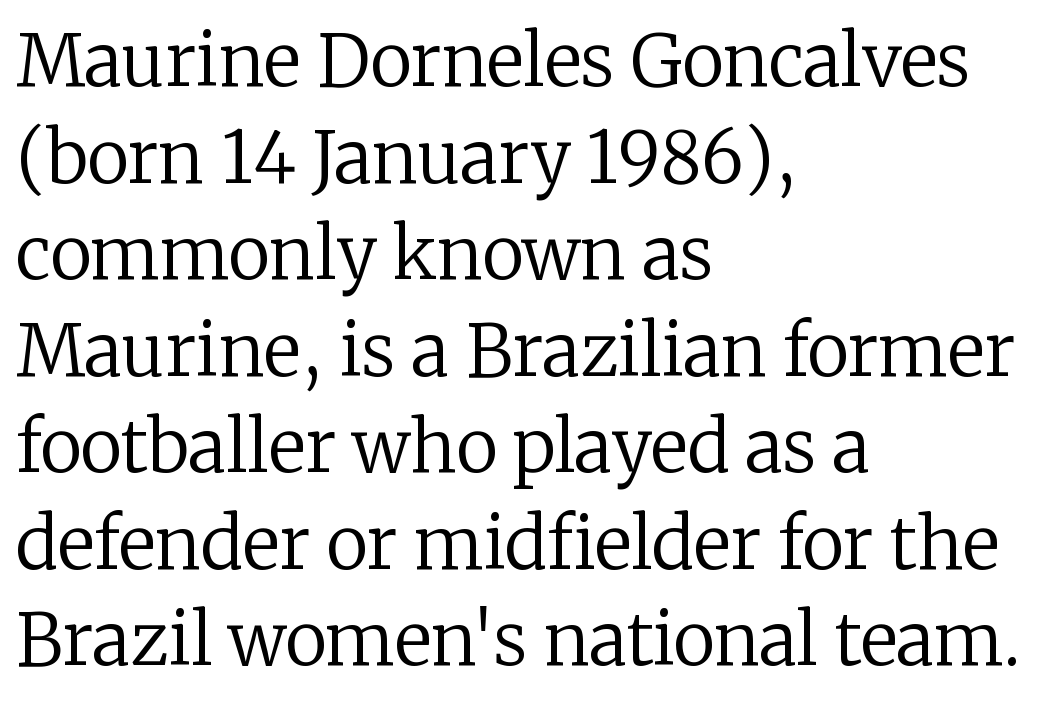
Q: Is the text bold? A: No.
Q: Is the text italic (slanted)? A: No, it is upright.
Q: Is the typeface a serif or a sans-serif typeface? A: Serif.
Q: Is the text underlined? A: No.
Q: How is the paragraph aligned? A: Left-aligned.
Q: Is the spacing between letters normal or unusually wide? A: Normal.
Q: Is the spacing between lines tight, normal or loose? A: Normal.
Q: Width (condensed, normal, or wide)? A: Normal.
Q: Stroke contrast? A: Low.
Q: x-height? A: Medium.
Q: Monospaced? A: No.
